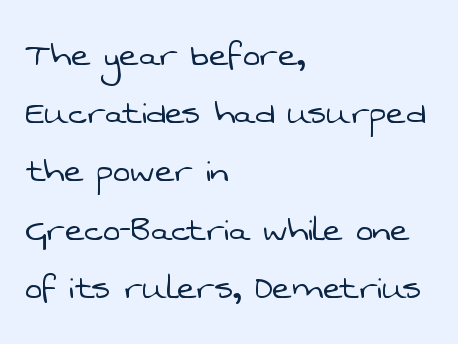
{"serif": "no", "bold": "no", "weight": "light", "width": "normal", "stroke_contrast": "low", "x_height": "medium", "monospaced": "no", "underline": "no", "align": "left", "line_spacing": "normal", "line_spacing_ratio": 1.42, "letter_spacing": "normal", "letter_spacing_em": 0.0, "glyph_px": 41}
